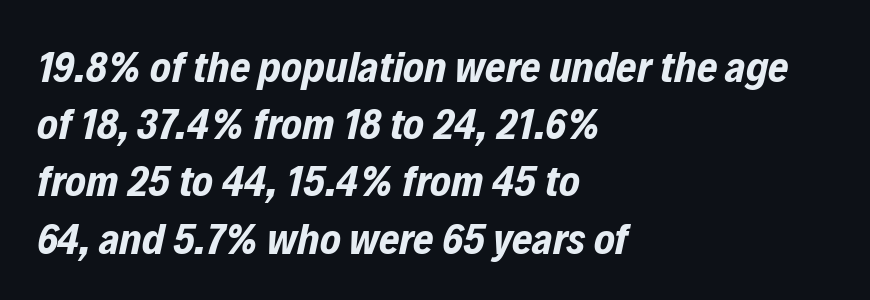
Strokes here are thick enough to call this a true bold. In terms of leading, this rendering sits right in the middle. The string is rendered with underlining switched off. Note the varied advance widths — an 'i' is clearly narrower than an 'm'.
